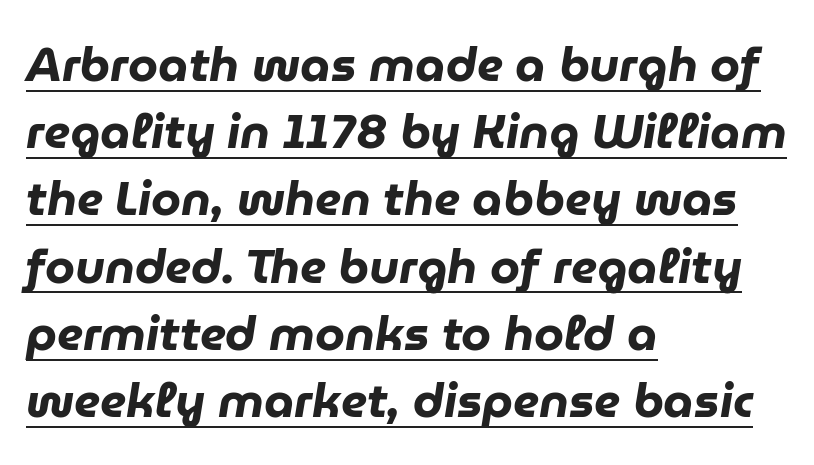
{"italic": "yes", "lean": "right", "slant_degrees": 9, "bold": "yes", "weight": "heavy", "width": "normal", "stroke_contrast": "low", "x_height": "medium", "monospaced": "no", "underline": "yes", "align": "left", "line_spacing": "normal", "line_spacing_ratio": 1.4, "letter_spacing": "normal", "letter_spacing_em": 0.0, "glyph_px": 48}
